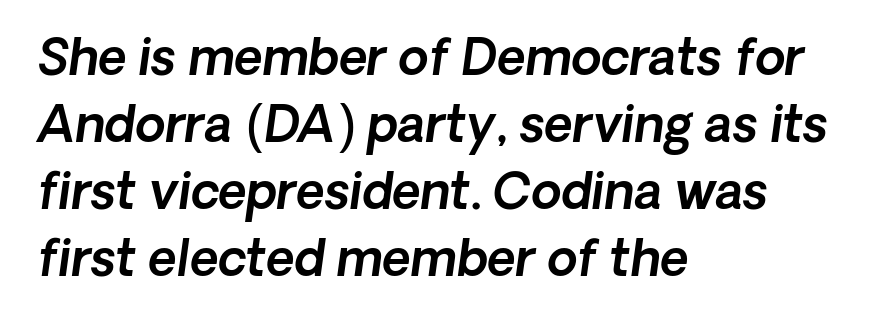
{"italic": "yes", "lean": "right", "slant_degrees": 8, "width": "normal", "x_height": "medium", "monospaced": "no", "underline": "no", "align": "left", "line_spacing": "normal", "line_spacing_ratio": 1.37, "letter_spacing": "normal", "letter_spacing_em": 0.0, "glyph_px": 49}
